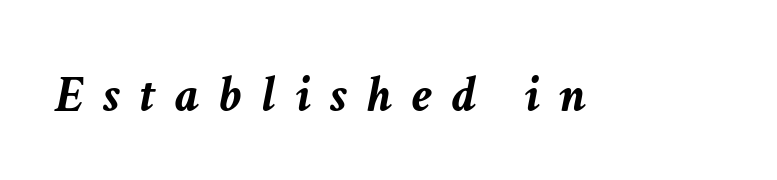
Q: Is the text bold? A: Yes.
Q: Is the text italic (slanted)? A: Yes, it leans right by about 11 degrees.
Q: Is the text underlined? A: No.
Q: Is the spacing between letters normal or unusually wide? A: Unusually wide.
Q: Width (condensed, normal, or wide)? A: Normal.
Q: Stroke contrast? A: Low.
Q: x-height? A: Medium.
Q: Monospaced? A: No.
